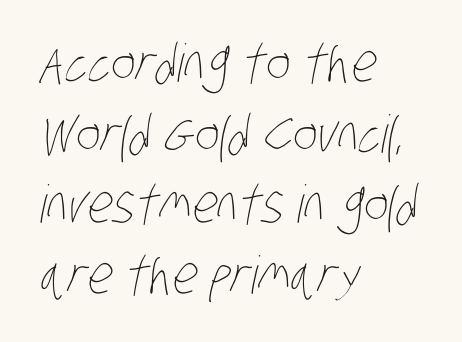
{"bold": "no", "weight": "thin", "width": "condensed", "stroke_contrast": "low", "x_height": "large", "monospaced": "no", "underline": "no", "align": "left", "line_spacing": "normal", "line_spacing_ratio": 1.36, "letter_spacing": "normal", "letter_spacing_em": 0.0, "glyph_px": 52}
